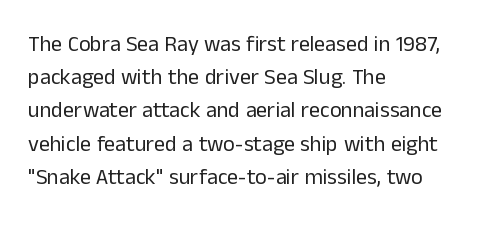
The image shows 22 px text type, upright; set left-aligned, normal line spacing (1.51x), normal letter spacing, not underlined.
